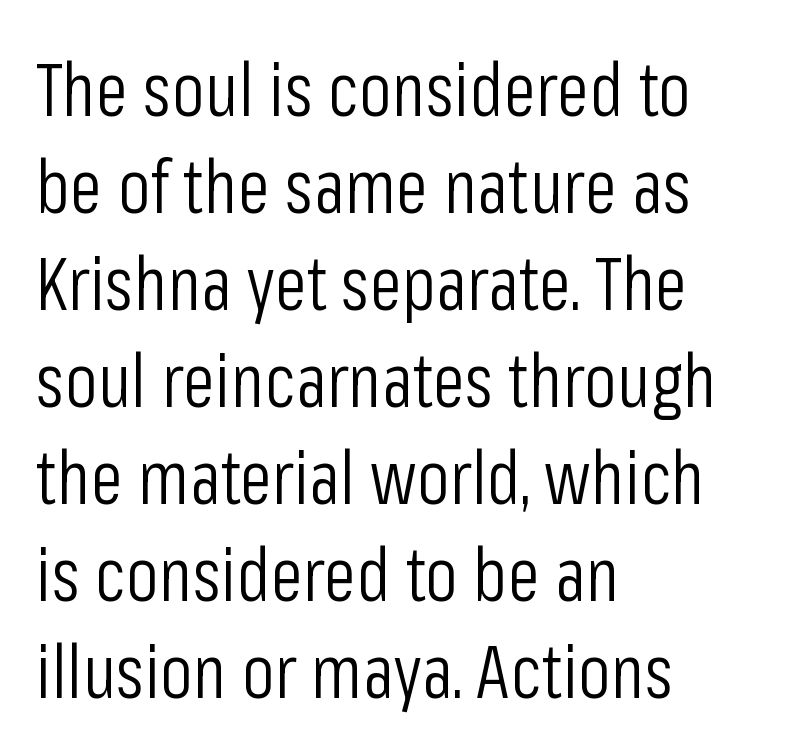
The image shows 74 px light, condensed sans-serif type, upright; set left-aligned, normal line spacing (1.31x), normal letter spacing, not underlined; low stroke contrast and a medium x-height.
